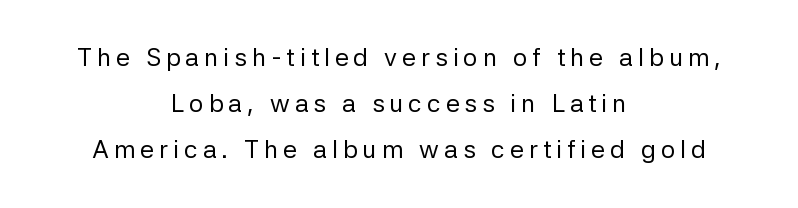
Q: Is the text bold? A: No.
Q: Is the text italic (slanted)? A: No, it is upright.
Q: Is the text underlined? A: No.
Q: How is the paragraph aligned? A: Centered.
Q: Is the spacing between letters normal or unusually wide? A: Unusually wide.
